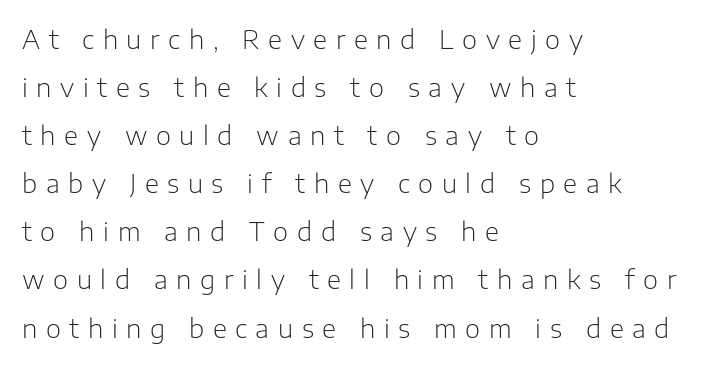
Q: Is the text bold? A: No.
Q: Is the text italic (slanted)? A: No, it is upright.
Q: Is the text underlined? A: No.
Q: How is the paragraph aligned? A: Left-aligned.
Q: Is the spacing between letters normal or unusually wide? A: Unusually wide.
